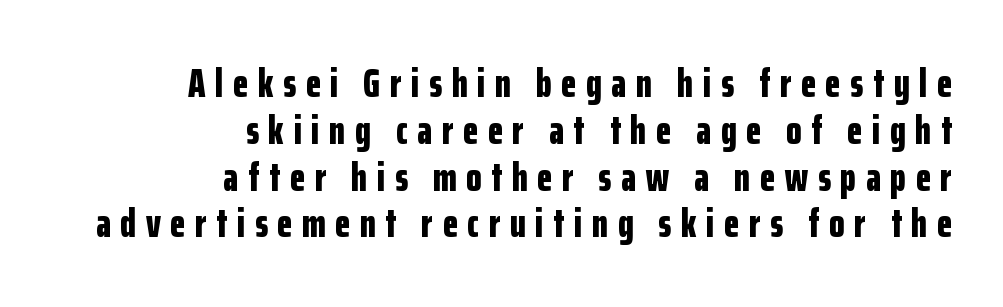
{"serif": "no", "italic": "no", "bold": "yes", "weight": "bold", "width": "condensed", "stroke_contrast": "low", "x_height": "medium", "monospaced": "no", "underline": "no", "align": "right", "line_spacing_ratio": 1.17, "letter_spacing": "wide", "letter_spacing_em": 0.24, "glyph_px": 40}
